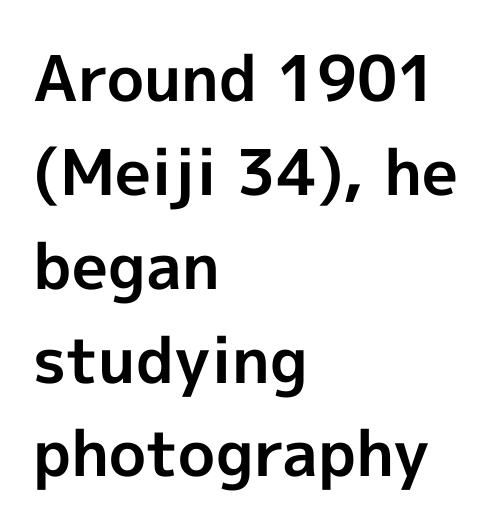
{"serif": "no", "italic": "no", "bold": "yes", "weight": "bold", "width": "normal", "x_height": "medium", "monospaced": "no", "underline": "no", "align": "left", "line_spacing": "normal", "line_spacing_ratio": 1.49, "letter_spacing": "normal", "letter_spacing_em": 0.0, "glyph_px": 63}
